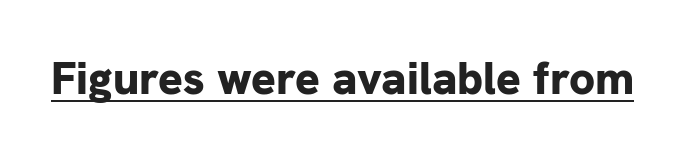
{"serif": "no", "italic": "no", "bold": "yes", "weight": "bold", "width": "normal", "stroke_contrast": "low", "x_height": "medium", "monospaced": "no", "underline": "yes", "letter_spacing": "normal", "letter_spacing_em": 0.0, "glyph_px": 46}
